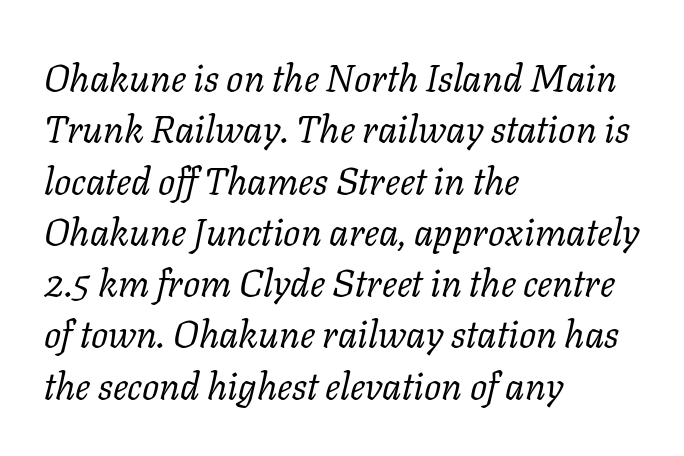
Only glyphs here, with clear space below each row. These lines are rendered in a variable-pitch font. The font family rendered here belongs to the serif group. This sample uses an oblique cut, with every glyph tilted off the vertical. This reads as an unemphasized weight, regular at the heaviest.
